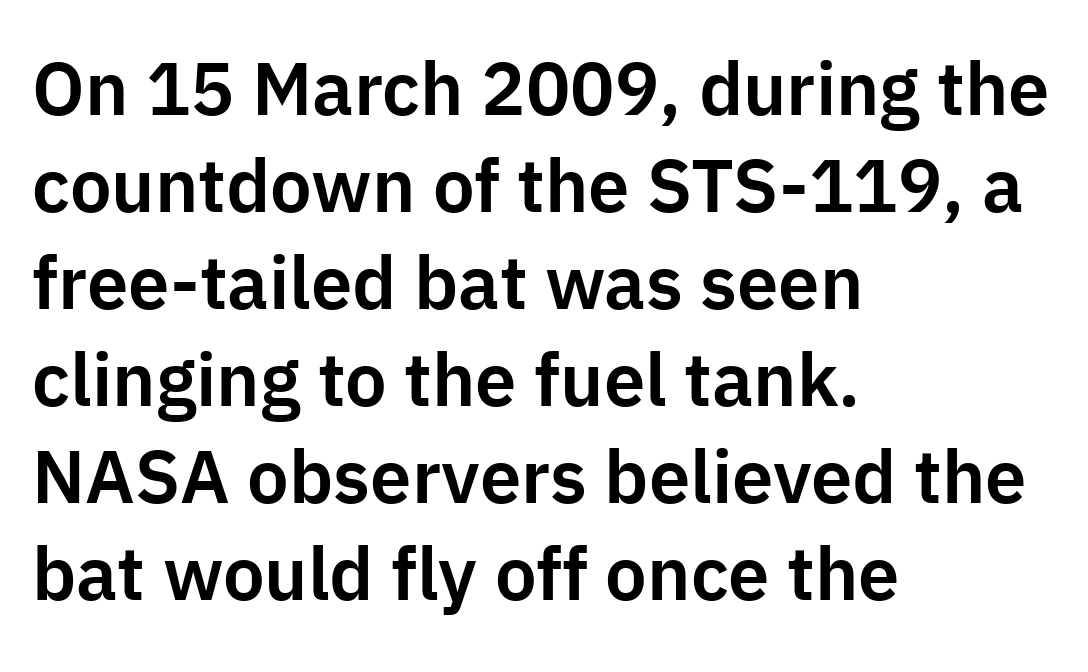
Think of a printed novel: that variable character pitch is what you see here. Reading down the block, your eye returns to a fixed left position each line. How are the letters spaced? Ordinarily, with no added tracking. Clear beneath every line of the passage. Students, observe: this is what conventionally led text looks like.
